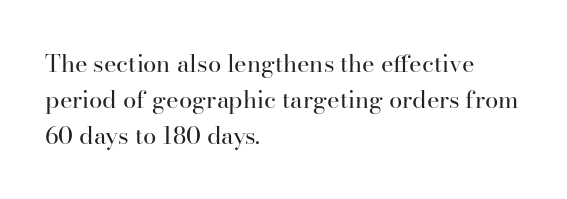
Q: Is the text bold? A: No.
Q: Is the text italic (slanted)? A: No, it is upright.
Q: Is the text underlined? A: No.
Q: How is the paragraph aligned? A: Left-aligned.
Q: Is the spacing between letters normal or unusually wide? A: Normal.
Q: Is the spacing between lines tight, normal or loose? A: Normal.
